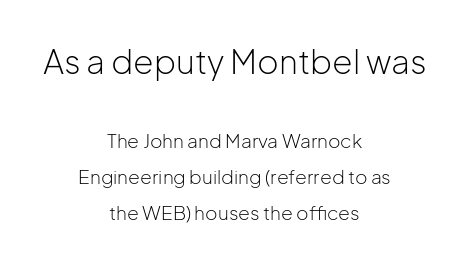
{"serif": "no", "italic": "no", "bold": "no", "weight": "light", "width": "normal", "stroke_contrast": "low", "x_height": "medium", "monospaced": "no", "underline": "no", "align": "center", "line_spacing": "loose", "line_spacing_ratio": 1.9, "letter_spacing": "normal", "letter_spacing_em": 0.0, "larger_block": "first", "size_ratio": 1.74, "glyph_px": 33}
